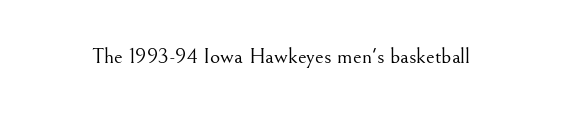
{"italic": "no", "bold": "no", "underline": "no", "letter_spacing": "normal", "letter_spacing_em": 0.0, "glyph_px": 22}
